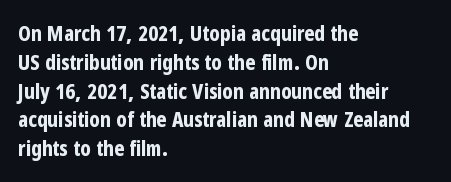
Leftover space on each line is placed entirely after the last word. The baseline area is clear. Tracking value appears to be zero — textbook default spacing. Is the type bold? Yes — the strokes are clearly thick and heavy.
